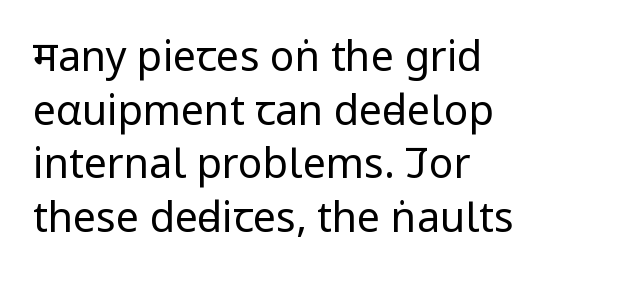
The image shows 41 px regular-weight, condensed sans-serif type, upright; set left-aligned, normal line spacing (1.31x), normal letter spacing, not underlined; low stroke contrast and a large x-height.
